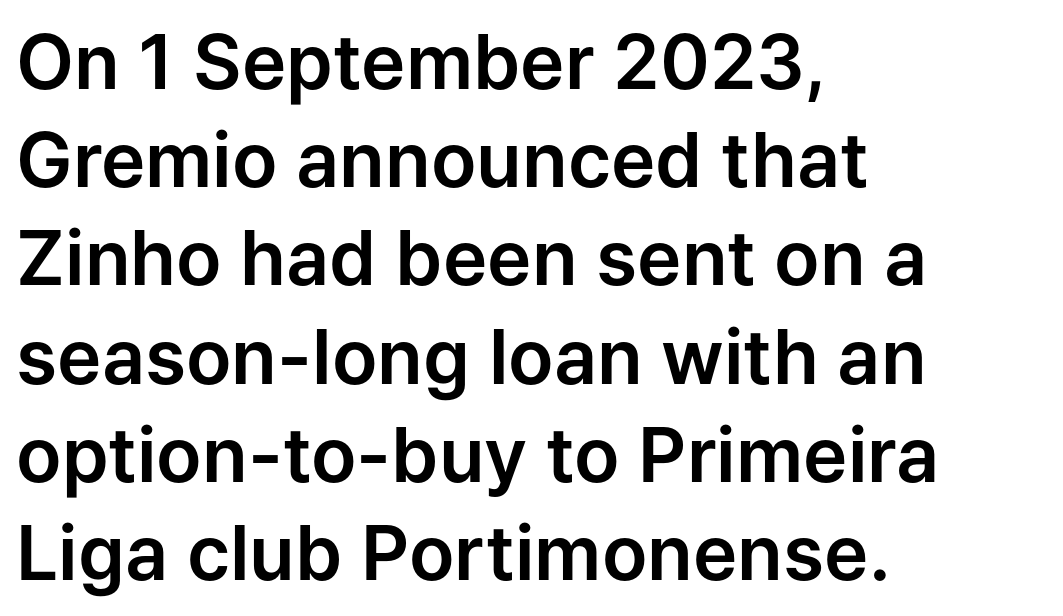
Posture: straight, roman, zero tilt. All the whitespace from short lines collects on the right. Spacing verdict: proportional, widths tailored to each character. Letters rest on an invisible, unmarked baseline. Is this a sans? Yes — the strokes have no serifs. Summary of vertical rhythm: regular, with standard interline spacing.
